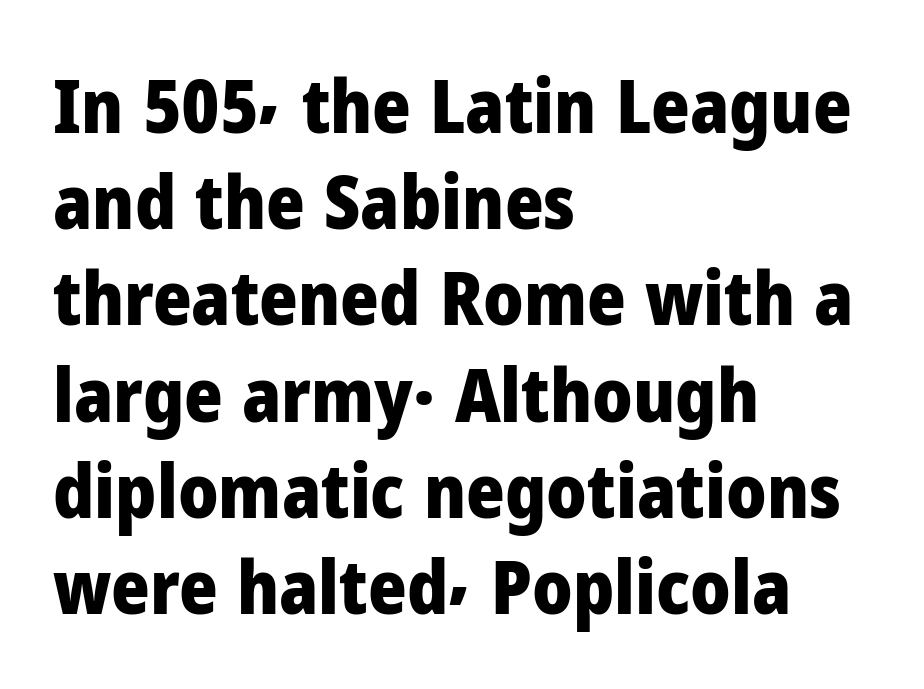
{"serif": "no", "italic": "no", "bold": "yes", "weight": "heavy", "width": "normal", "stroke_contrast": "low", "x_height": "medium", "monospaced": "no", "underline": "no", "align": "left", "line_spacing": "normal", "line_spacing_ratio": 1.3, "letter_spacing": "normal", "letter_spacing_em": 0.0, "glyph_px": 74}
